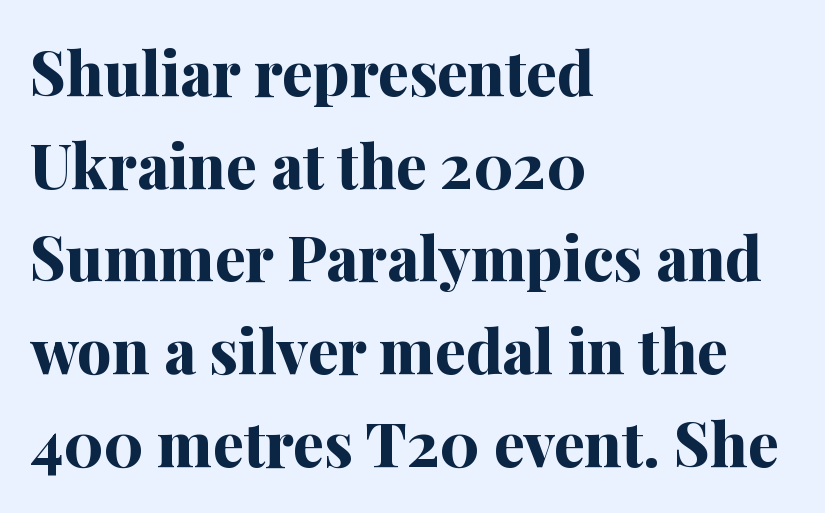
Each letter keeps its own natural width here, so spacing adapts to shape. Serif or sans? Serif — the stroke terminals have little feet. Caption: bold face, heavy strokes. The lines sit at an ordinary, default distance from one another. There is no visible air inserted between adjacent glyphs.
